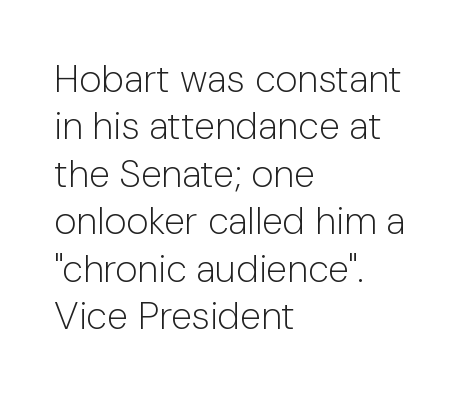
The image shows 38 px light sans-serif type, upright; set left-aligned, normal line spacing (1.25x), normal letter spacing, not underlined; low stroke contrast and a medium x-height.
